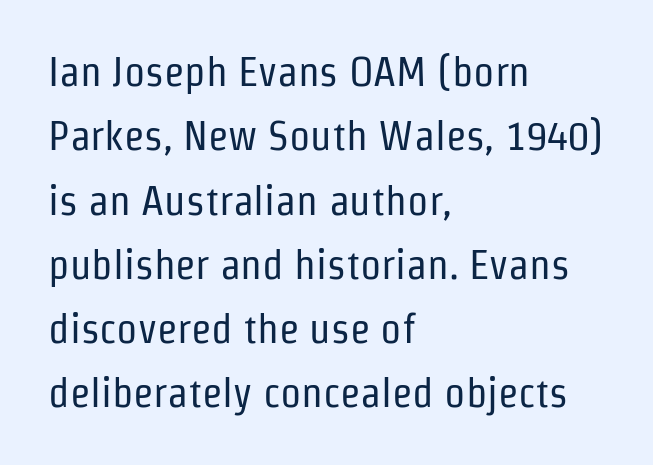
Successive baselines arrive at the customary interval. This is the regular roman posture of the typeface. The horizontal fit of the characters is conventional and even. Weight: in the light-to-regular range. Do the characters align in a grid? No, the font is proportional. Serifs: no, the terminals of the letterforms are clean.
